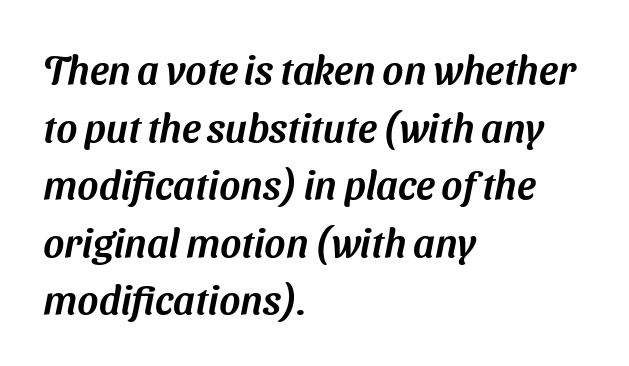
Q: Is the typeface a serif or a sans-serif typeface? A: Sans-serif.
Q: Is the text underlined? A: No.
Q: How is the paragraph aligned? A: Left-aligned.
Q: Is the spacing between letters normal or unusually wide? A: Normal.
Q: Is the spacing between lines tight, normal or loose? A: Normal.
Q: Width (condensed, normal, or wide)? A: Normal.
Q: Stroke contrast? A: Medium.
Q: x-height? A: Medium.
Q: Monospaced? A: No.
